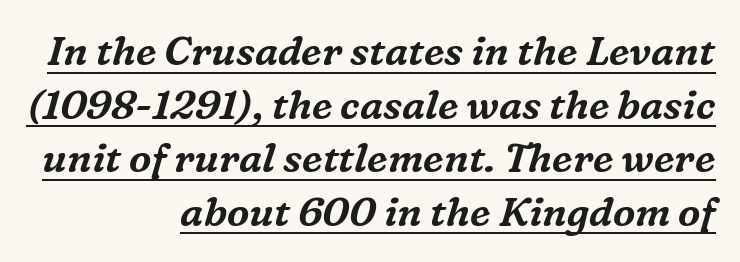
Q: Is the text italic (slanted)? A: Yes, it leans right by about 16 degrees.
Q: Is the typeface a serif or a sans-serif typeface? A: Serif.
Q: Is the text underlined? A: Yes.
Q: How is the paragraph aligned? A: Right-aligned.
Q: Is the spacing between letters normal or unusually wide? A: Normal.
Q: Is the spacing between lines tight, normal or loose? A: Normal.
Q: Width (condensed, normal, or wide)? A: Normal.
Q: Stroke contrast? A: Medium.
Q: x-height? A: Medium.
Q: Monospaced? A: No.
